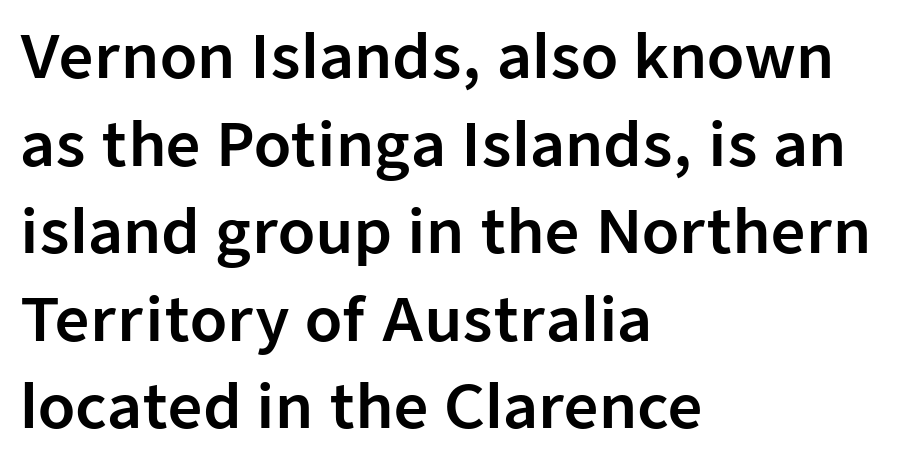
The image shows 60 px sans-serif type, upright; set left-aligned, normal line spacing (1.46x), normal letter spacing, not underlined; low stroke contrast and a medium x-height.
